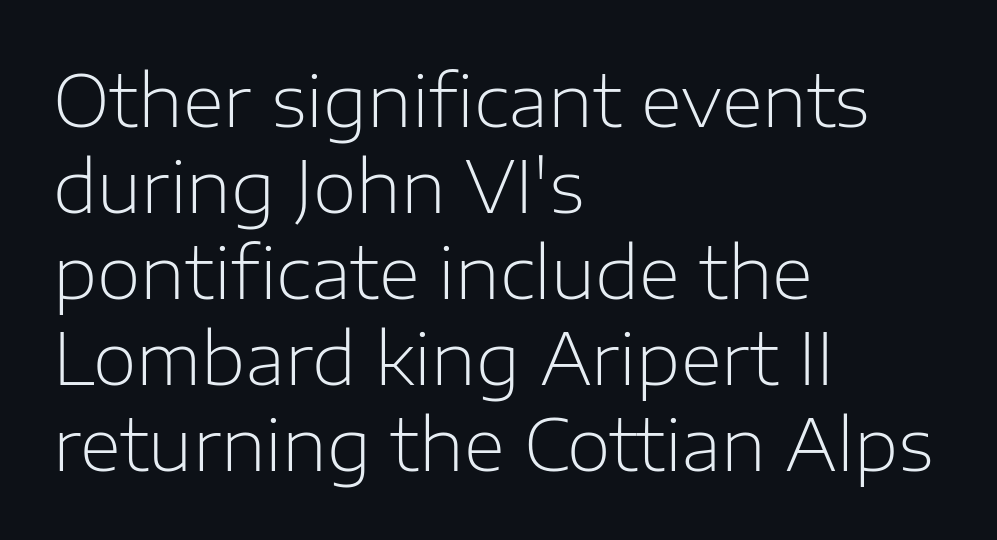
The passage shown is not underscored anywhere. Each line starts at the same left margin while the right side varies. The font sits on the lighter half of the weight spectrum, regular included. Grotesque or geometric, the face here clearly has no serifs. Ascenders rise straight up at ninety degrees.
